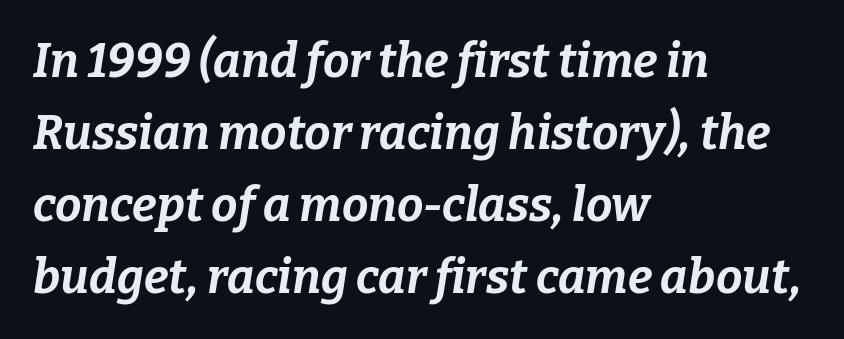
The image shows 47 px bold type, italic (leaning right); set left-aligned, normal line spacing (1.53x), normal letter spacing, not underlined; low stroke contrast and a medium x-height.
